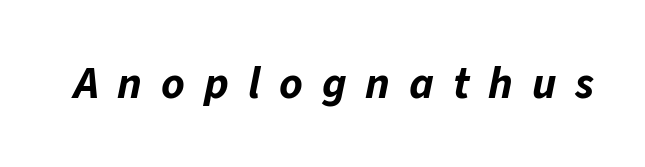
Varying glyph widths throughout — classic text-font behaviour. The passage shown has open, widely tracked lettering throughout. When letters slant like this, we call the style italic. The rendering uses a bold face; every stroke is thick and dark. Plain, unruled lines of type.
